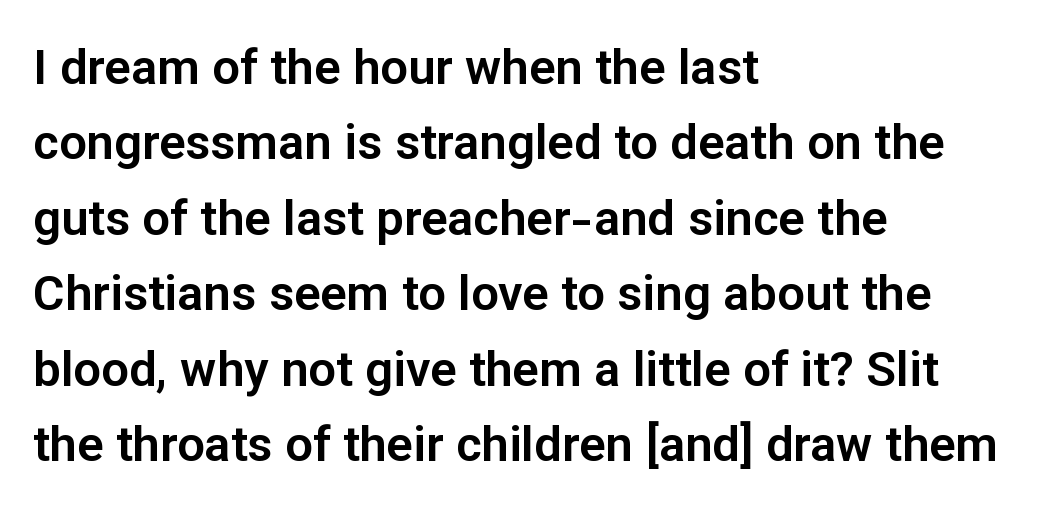
Q: Is the text italic (slanted)? A: No, it is upright.
Q: Is the typeface a serif or a sans-serif typeface? A: Sans-serif.
Q: Is the text underlined? A: No.
Q: How is the paragraph aligned? A: Left-aligned.
Q: Is the spacing between letters normal or unusually wide? A: Normal.
Q: Is the spacing between lines tight, normal or loose? A: Normal.
Q: Width (condensed, normal, or wide)? A: Normal.
Q: Stroke contrast? A: Low.
Q: x-height? A: Medium.
Q: Monospaced? A: No.
